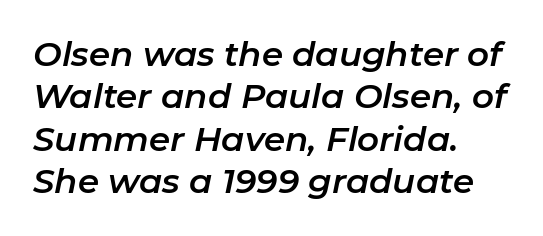
Observe the ordinary spacing: letters are neighbours, not strangers. What's the leading like? Ordinary, nothing unusual. Honestly, there is no underline to notice here at all. Would a proofreader flag this as italicized? Yes. This rendering uses left alignment, leaving the right contour irregular.
